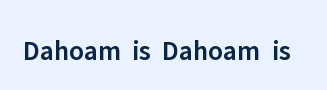
Q: Is the text bold? A: Semi-bold.
Q: Is the text italic (slanted)? A: No, it is upright.
Q: Is the typeface a serif or a sans-serif typeface? A: Sans-serif.
Q: Is the text underlined? A: No.
Q: Is the spacing between letters normal or unusually wide? A: Normal.
Q: Width (condensed, normal, or wide)? A: Normal.
Q: Stroke contrast? A: Low.
Q: x-height? A: Medium.
Q: Monospaced? A: No.
